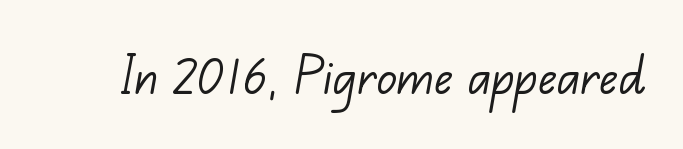
Q: Is the text bold? A: No.
Q: Is the typeface a serif or a sans-serif typeface? A: Sans-serif.
Q: Is the text underlined? A: No.
Q: Is the spacing between letters normal or unusually wide? A: Normal.
Q: Width (condensed, normal, or wide)? A: Normal.
Q: Stroke contrast? A: Low.
Q: x-height? A: Small.
Q: Monospaced? A: No.
